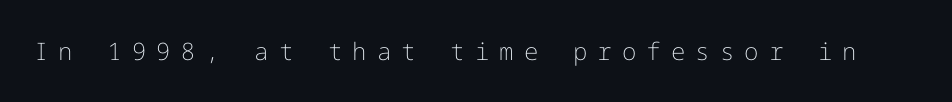
Q: Is the text bold? A: No.
Q: Is the text italic (slanted)? A: No, it is upright.
Q: Is the text underlined? A: No.
Q: Is the spacing between letters normal or unusually wide? A: Unusually wide.
